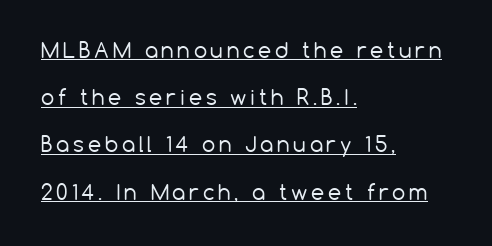
{"italic": "no", "bold": "no", "underline": "yes", "align": "left", "line_spacing": "loose", "line_spacing_ratio": 2.25, "glyph_px": 21}
